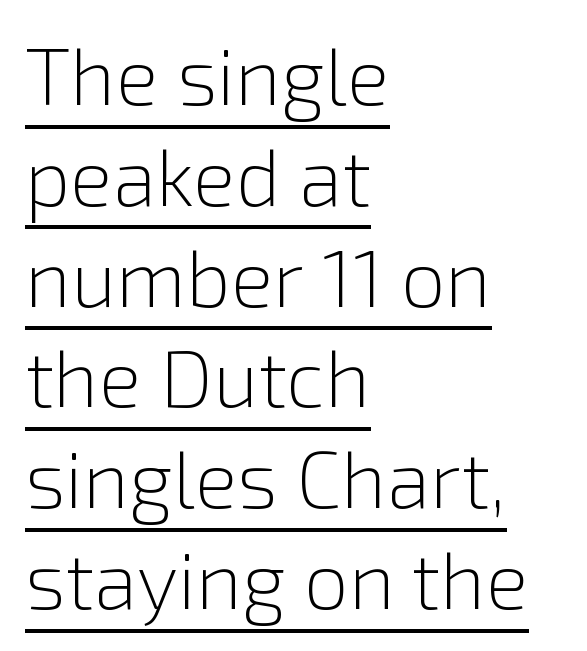
The image shows 80 px light sans-serif type, upright; set left-aligned, normal line spacing (1.26x), normal letter spacing, underlined; a medium x-height.
